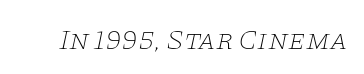
Q: Is the text bold? A: No.
Q: Is the text italic (slanted)? A: Yes, it leans right by about 11 degrees.
Q: Is the typeface a serif or a sans-serif typeface? A: Serif.
Q: Is the text underlined? A: No.
Q: Is the spacing between letters normal or unusually wide? A: Normal.
Q: Width (condensed, normal, or wide)? A: Wide.
Q: Stroke contrast? A: Low.
Q: x-height? A: Large.
Q: Monospaced? A: No.
